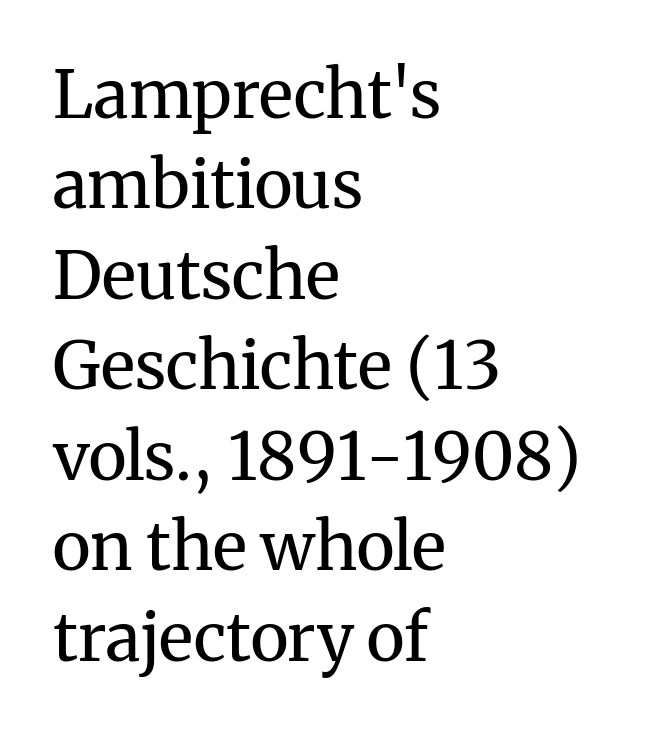
Q: Is the text bold? A: No.
Q: Is the text italic (slanted)? A: No, it is upright.
Q: Is the typeface a serif or a sans-serif typeface? A: Serif.
Q: Is the text underlined? A: No.
Q: How is the paragraph aligned? A: Left-aligned.
Q: Is the spacing between letters normal or unusually wide? A: Normal.
Q: Is the spacing between lines tight, normal or loose? A: Normal.
Q: Width (condensed, normal, or wide)? A: Normal.
Q: Stroke contrast? A: Medium.
Q: x-height? A: Medium.
Q: Monospaced? A: No.
